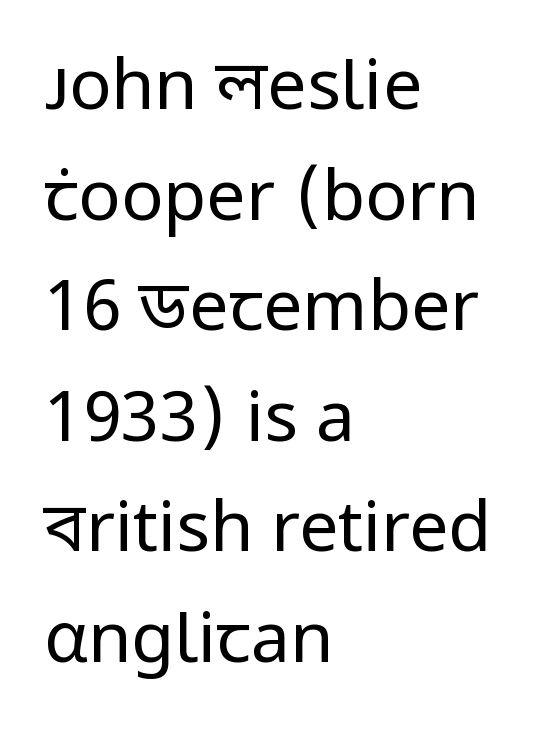
Q: Is the text bold? A: No.
Q: Is the text italic (slanted)? A: No, it is upright.
Q: Is the typeface a serif or a sans-serif typeface? A: Sans-serif.
Q: Is the text underlined? A: No.
Q: How is the paragraph aligned? A: Left-aligned.
Q: Is the spacing between letters normal or unusually wide? A: Normal.
Q: Is the spacing between lines tight, normal or loose? A: Normal.
Q: Width (condensed, normal, or wide)? A: Normal.
Q: Stroke contrast? A: Low.
Q: x-height? A: Medium.
Q: Monospaced? A: No.
